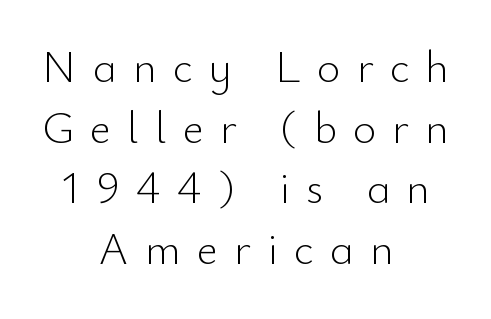
The line-height multiplier appears to be the usual default. Note: no serifs on the glyphs. Plain, unruled lines of type. The paragraph shown floats in the horizontal middle. This sample has the flowing, uneven cadence of proportional lettering. Display-style spreading of the glyphs; the letterfit is very open.
